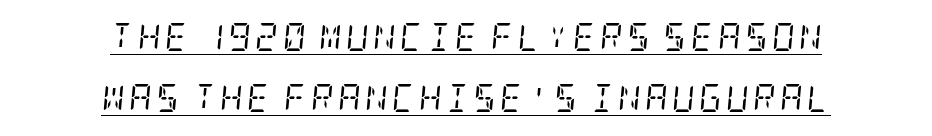
The image shows 28 px regular-weight, condensed serif type, italic (leaning right); set centered, loose line spacing (2.19x), underlined; low stroke contrast and a large x-height.
